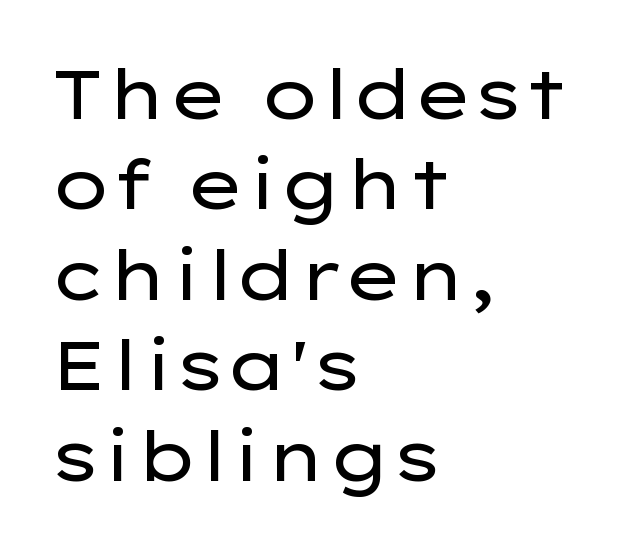
Rows of type keep a routine distance in the vertical direction. The font family rendered here belongs to the sans-serif group. Which margin do the lines hug? The left one — the right edge is uneven. Does the lettering tilt? It doesn't — this is upright. No extra tracking has been applied to these lines.
